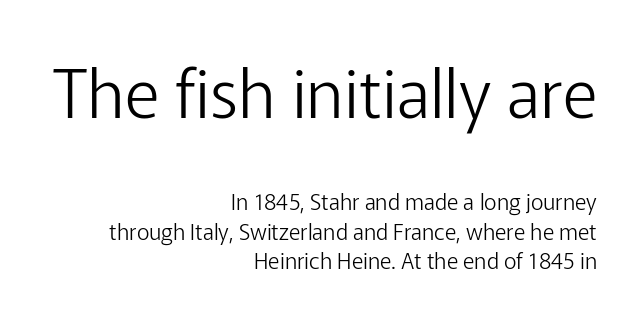
Q: Is the text bold? A: No.
Q: Is the text italic (slanted)? A: No, it is upright.
Q: Is the typeface a serif or a sans-serif typeface? A: Sans-serif.
Q: Is the text underlined? A: No.
Q: How is the paragraph aligned? A: Right-aligned.
Q: Is the spacing between letters normal or unusually wide? A: Normal.
Q: Is the spacing between lines tight, normal or loose? A: Normal.
Q: Which block of text is set in a larger size, the first (top) or the second (bottom)? A: The first (top) one.
Q: Width (condensed, normal, or wide)? A: Normal.
Q: Stroke contrast? A: Low.
Q: x-height? A: Medium.
Q: Monospaced? A: No.
